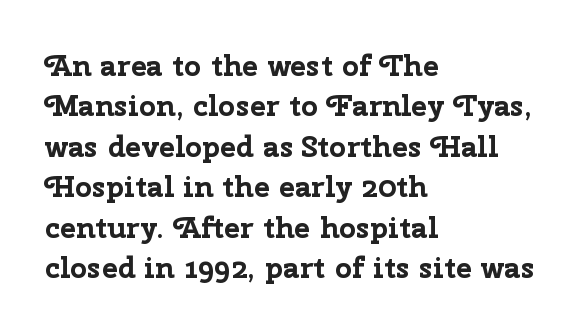
The image shows 30 px bold sans-serif type, upright; set left-aligned, normal line spacing (1.35x), normal letter spacing, not underlined; low stroke contrast and a medium x-height.
